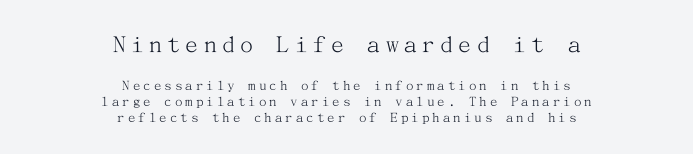
Between one letter and the next there's a generous, obvious gap. Regarding leading, the lines here are crowded together. Character size in the leading block exceeds that of the trailing block. No chunkiness to these letters — they're not bold. Neither beginnings nor endings align; midpoints do.
